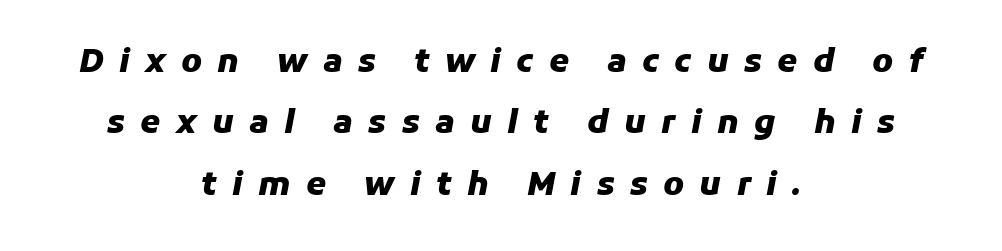
Q: Is the text bold? A: Yes.
Q: Is the text italic (slanted)? A: Yes, it leans right by about 11 degrees.
Q: Is the text underlined? A: No.
Q: How is the paragraph aligned? A: Centered.
Q: Is the spacing between letters normal or unusually wide? A: Unusually wide.
Q: Is the spacing between lines tight, normal or loose? A: Loose.
Q: Width (condensed, normal, or wide)? A: Normal.
Q: Stroke contrast? A: Low.
Q: x-height? A: Medium.
Q: Monospaced? A: No.
